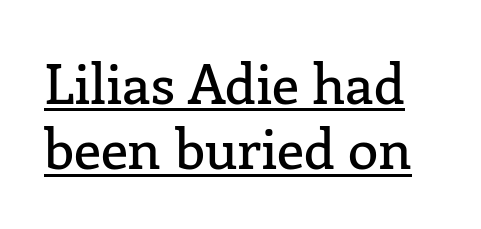
The image shows 55 px serif type, upright; set line spacing 1.19x, normal letter spacing, underlined; low stroke contrast and a medium x-height.
